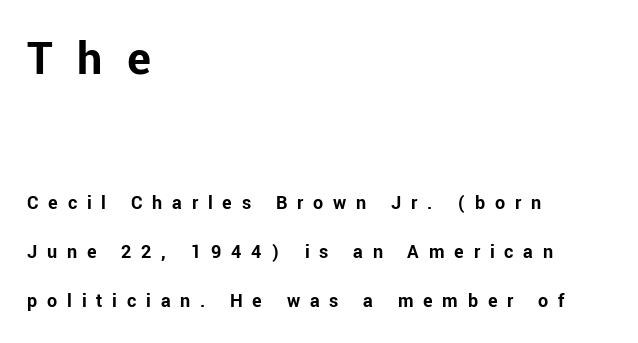
The image shows 50 px bold sans-serif type, upright; set left-aligned, loose line spacing (2.46x), unusually wide letter spacing (+0.49 em), not underlined; the first (top) block is 2.5x larger; low stroke contrast and a medium x-height.
